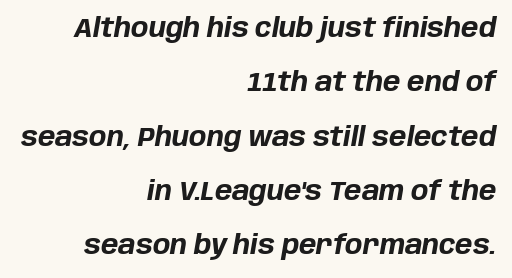
The image shows 26 px bold type, italic (leaning right); set right-aligned, loose line spacing (2.09x), normal letter spacing, not underlined.
